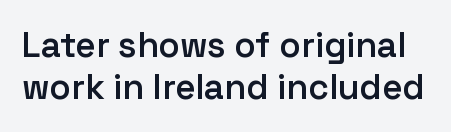
The image shows 35 px semibold sans-serif type, upright; set line spacing 1.19x, normal letter spacing, not underlined; low stroke contrast and a medium x-height.
